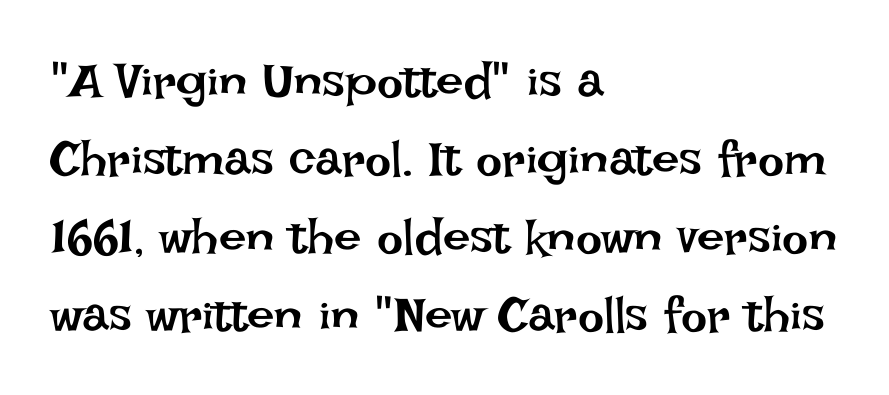
The image shows 49 px regular-weight type, upright; set left-aligned, normal line spacing (1.59x), normal letter spacing, not underlined; low stroke contrast and a large x-height.
